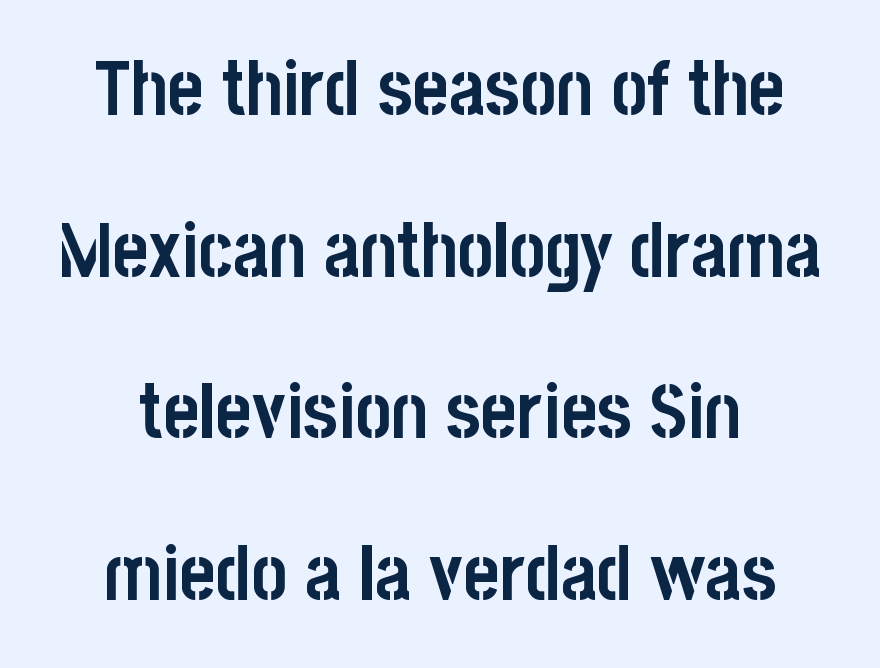
The image shows 77 px semibold, condensed sans-serif type, upright; set centered, loose line spacing (2.1x), normal letter spacing, not underlined; low stroke contrast and a large x-height.
